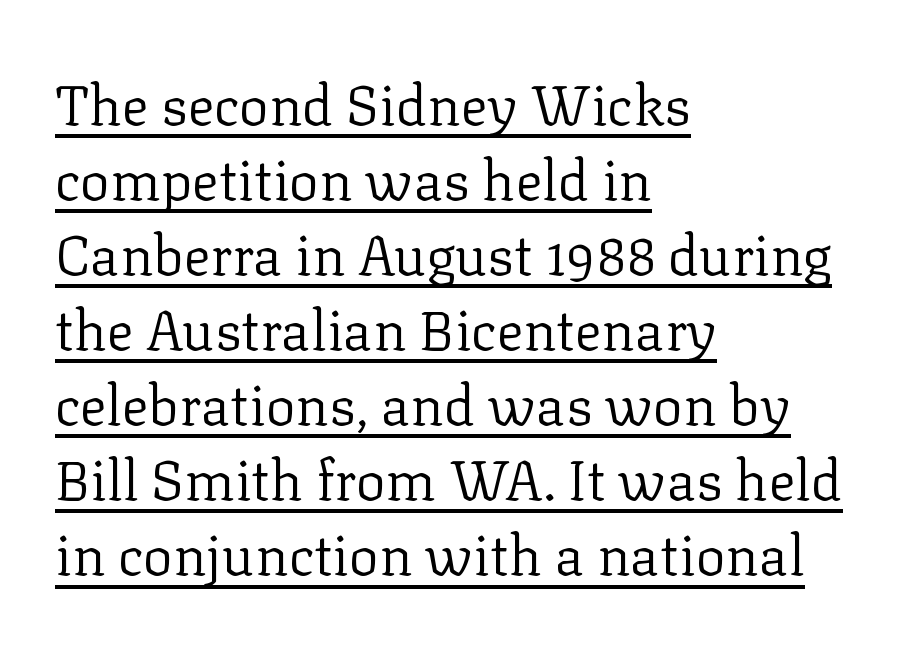
{"serif": "yes", "italic": "no", "bold": "no", "weight": "regular", "width": "normal", "stroke_contrast": "low", "x_height": "medium", "monospaced": "no", "underline": "yes", "align": "left", "line_spacing": "normal", "line_spacing_ratio": 1.34, "letter_spacing": "normal", "letter_spacing_em": 0.0, "glyph_px": 56}
